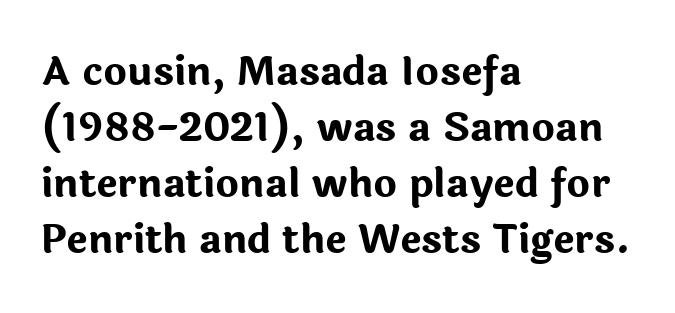
Honestly, the letter spacing is just normal — you wouldn't notice it. The font family rendered here belongs to the sans-serif group. The rendering uses natural spacing where letterforms have individual widths. When letters stand straight like this, we call the style roman or upright. Rule under the text: the space is simply empty. The text block is weighted toward the left margin, trailing off unevenly rightward.
